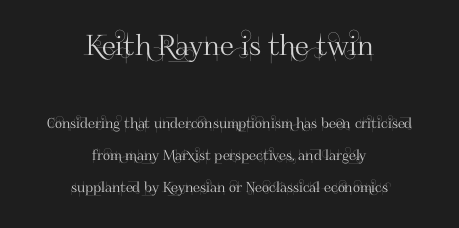
The image shows 28 px sans-serif type, upright; set centered, loose line spacing (2.28x), normal letter spacing, not underlined; the first (top) block is 2.0x larger; high stroke contrast and a small x-height.
